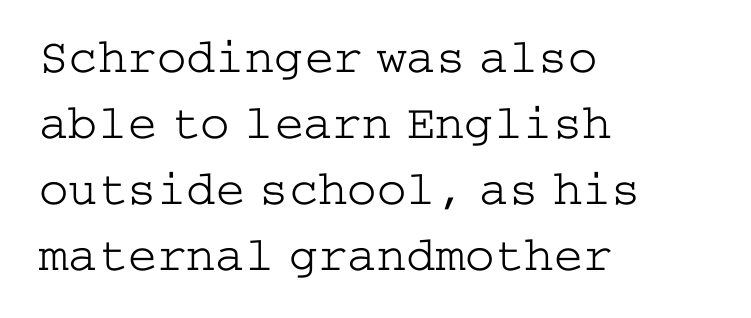
I'd call this a serif setting — the letters wear small feet. Heaviness? Minimal to ordinary, like unemphasized prose. Vertical spacing — default. The ragged edge is on the right, which tells us the setting is flush left. Quick note: underline off. Compared with typical body copy, the letter spacing here is the same.
